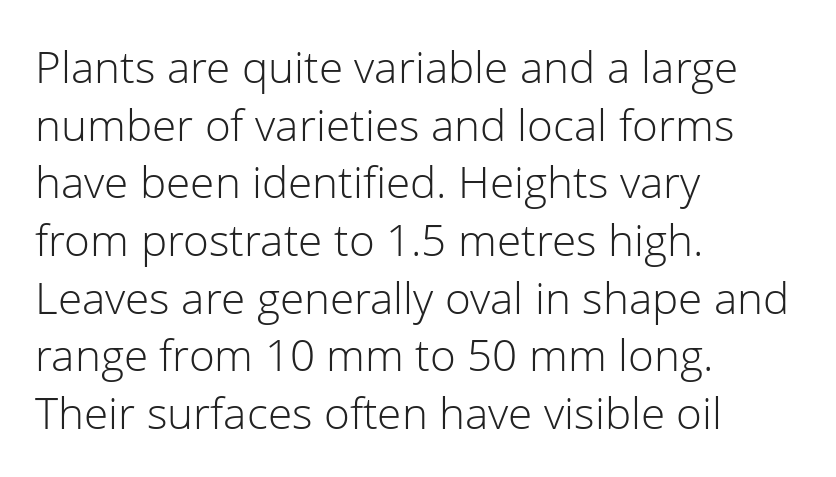
A typesetter would call this zero additional tracking. In terms of leading, this rendering sits right in the middle. The setting favours the left margin, as ordinary paragraphs usually do. Is this a fixed-width face? No — the glyphs have proportional, varying widths. A sans-serif font was chosen for this passage.
